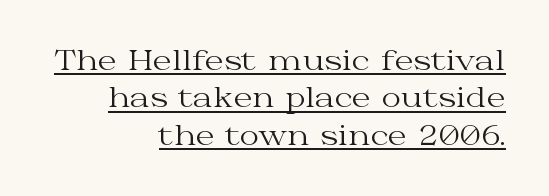
The paragraph has a hard right edge and a soft left edge. Honestly, the row spacing looks completely unremarkable. How are the letters spaced? Ordinarily, with no added tracking. Posture: vertical.
